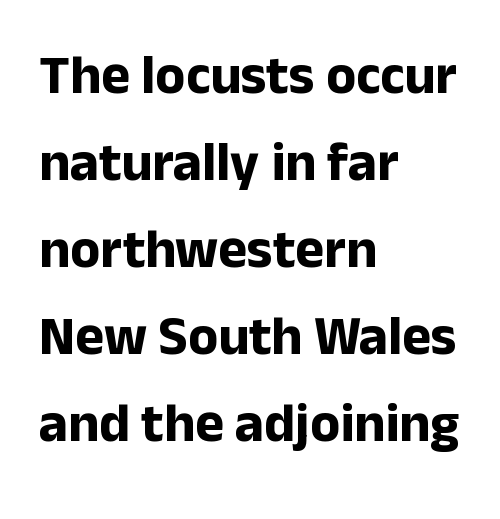
The image shows 55 px bold sans-serif type, upright; set left-aligned, normal line spacing (1.58x), normal letter spacing, not underlined; low stroke contrast and a medium x-height.
